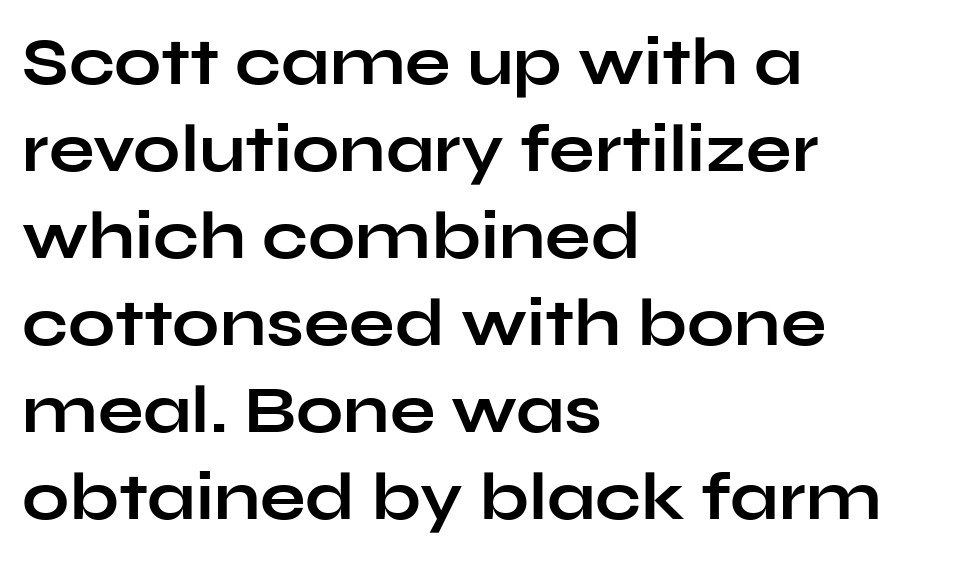
The image shows 67 px bold, wide sans-serif type, upright; set left-aligned, normal line spacing (1.3x), normal letter spacing, not underlined; low stroke contrast and a medium x-height.
